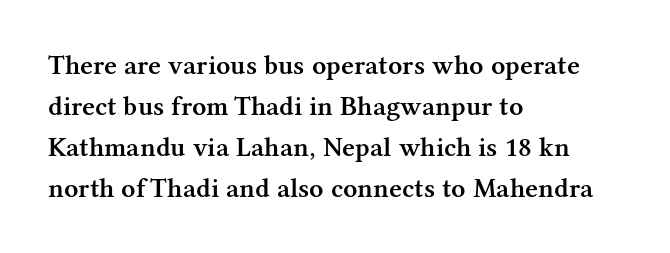
Q: Is the text bold? A: Semi-bold.
Q: Is the text italic (slanted)? A: No, it is upright.
Q: Is the typeface a serif or a sans-serif typeface? A: Serif.
Q: Is the text underlined? A: No.
Q: How is the paragraph aligned? A: Left-aligned.
Q: Is the spacing between letters normal or unusually wide? A: Normal.
Q: Is the spacing between lines tight, normal or loose? A: Normal.
Q: Width (condensed, normal, or wide)? A: Normal.
Q: Stroke contrast? A: Medium.
Q: x-height? A: Medium.
Q: Monospaced? A: No.
